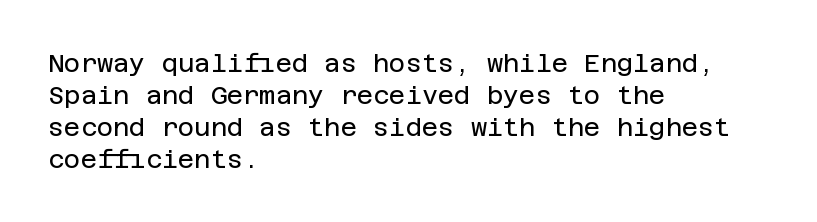
The image shows 25 px text type, upright; set left-aligned, normal line spacing (1.28x), normal letter spacing, not underlined.
